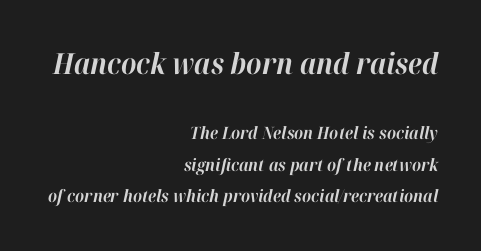
{"italic": "yes", "lean": "right", "slant_degrees": 12, "bold": "yes", "weight": "bold", "width": "normal", "stroke_contrast": "high", "x_height": "medium", "monospaced": "no", "underline": "no", "align": "right", "line_spacing_ratio": 1.86, "letter_spacing": "normal", "letter_spacing_em": 0.0, "larger_block": "first", "size_ratio": 1.71, "glyph_px": 29}
